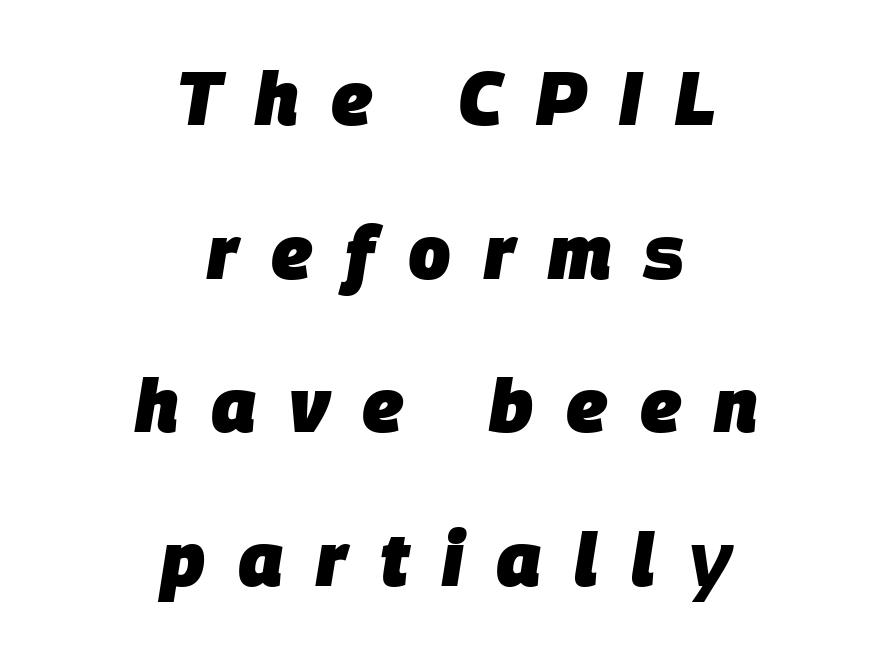
The image shows 75 px heavy type, italic (leaning right); set centered, loose line spacing (2.05x), unusually wide letter spacing (+0.44 em), not underlined; low stroke contrast and a large x-height.
